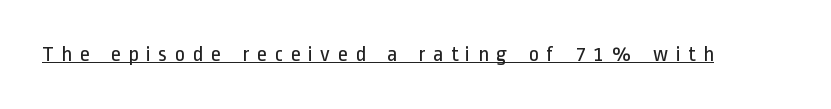
Q: Is the text bold? A: No.
Q: Is the text italic (slanted)? A: No, it is upright.
Q: Is the text underlined? A: Yes.
Q: Is the spacing between letters normal or unusually wide? A: Unusually wide.
